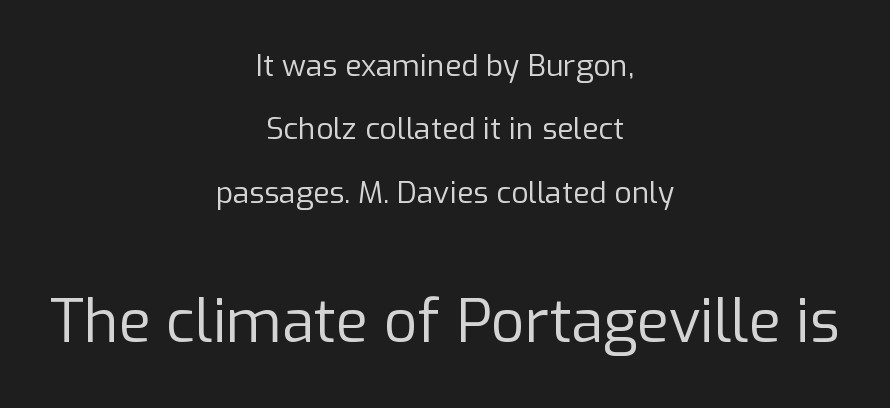
{"serif": "no", "italic": "no", "bold": "no", "weight": "regular", "width": "normal", "stroke_contrast": "low", "x_height": "medium", "monospaced": "no", "underline": "no", "align": "center", "line_spacing": "loose", "line_spacing_ratio": 2.11, "letter_spacing": "normal", "letter_spacing_em": 0.0, "larger_block": "second", "size_ratio": 1.97, "glyph_px": 59}
